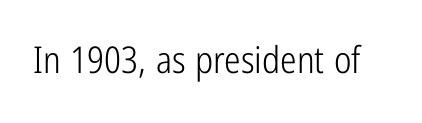
{"serif": "no", "italic": "no", "bold": "no", "weight": "light", "width": "condensed", "stroke_contrast": "low", "x_height": "medium", "monospaced": "no", "underline": "no", "letter_spacing": "normal", "letter_spacing_em": 0.0, "glyph_px": 37}
